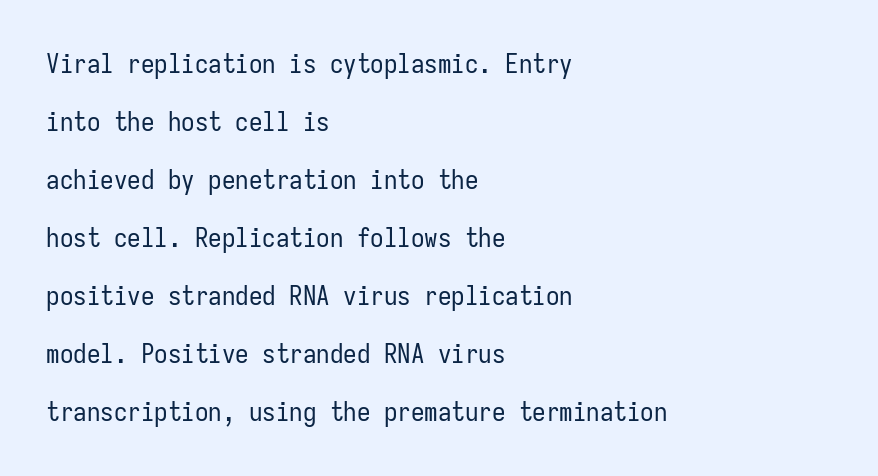
Q: Is the text bold? A: No.
Q: Is the text italic (slanted)? A: No, it is upright.
Q: Is the text underlined? A: No.
Q: How is the paragraph aligned? A: Left-aligned.
Q: Is the spacing between letters normal or unusually wide? A: Normal.
Q: Is the spacing between lines tight, normal or loose? A: Loose.
